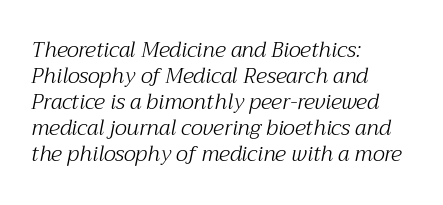
The font's italic variant was chosen for this text. Decoration check: the copy has no underline. The font sits on the lighter half of the weight spectrum, regular included. The ragged edge is on the right, which tells us the setting is flush left. The rendering keeps characters at their native spacing.
